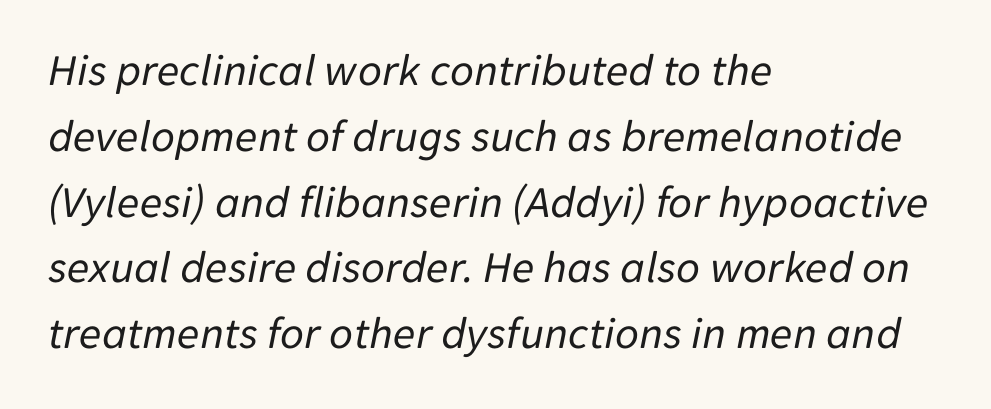
{"italic": "yes", "lean": "right", "slant_degrees": 11, "bold": "no", "weight": "regular", "width": "normal", "stroke_contrast": "low", "x_height": "medium", "monospaced": "no", "underline": "no", "align": "left", "line_spacing": "normal", "line_spacing_ratio": 1.43, "letter_spacing": "normal", "letter_spacing_em": 0.0, "glyph_px": 46}
